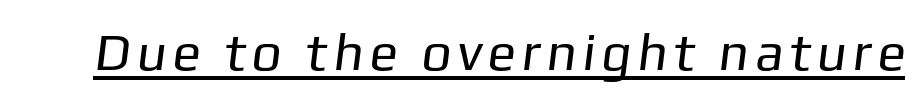
These lines are composed in type without serifs. Character widths vary here, with narrow letters taking less room than wide ones. A light-to-regular cut is what we see here. This sample carries an underscore along the baseline area.
